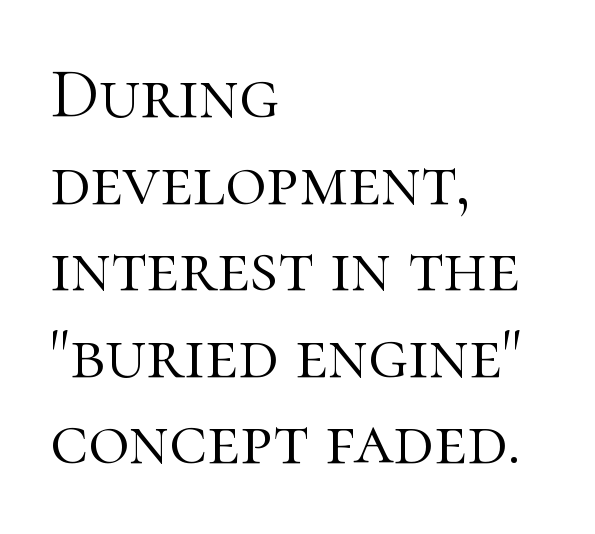
The image shows 71 px light serif type, upright; set left-aligned, line spacing 1.22x, normal letter spacing, not underlined; high stroke contrast and a medium x-height.
